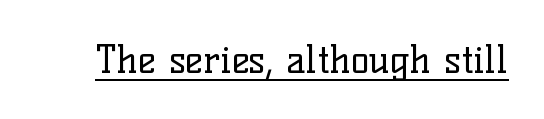
The passage shown is typed in a proportional face where columns would drift. Is the stroke heavy? The answer is a plain regular-or-lighter. A typesetter would call this zero additional tracking. If you drew a line through each stem, it would be perfectly vertical. Old-style or modern, the face here clearly has serifs. This is underlined copy, the kind a proofreader might mark for attention.
